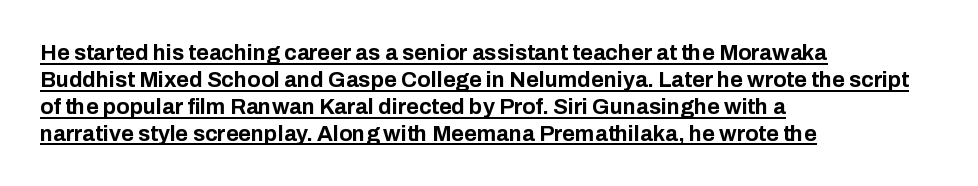
The image shows 22 px bold type, upright; set left-aligned, line spacing 1.22x, normal letter spacing, underlined.
